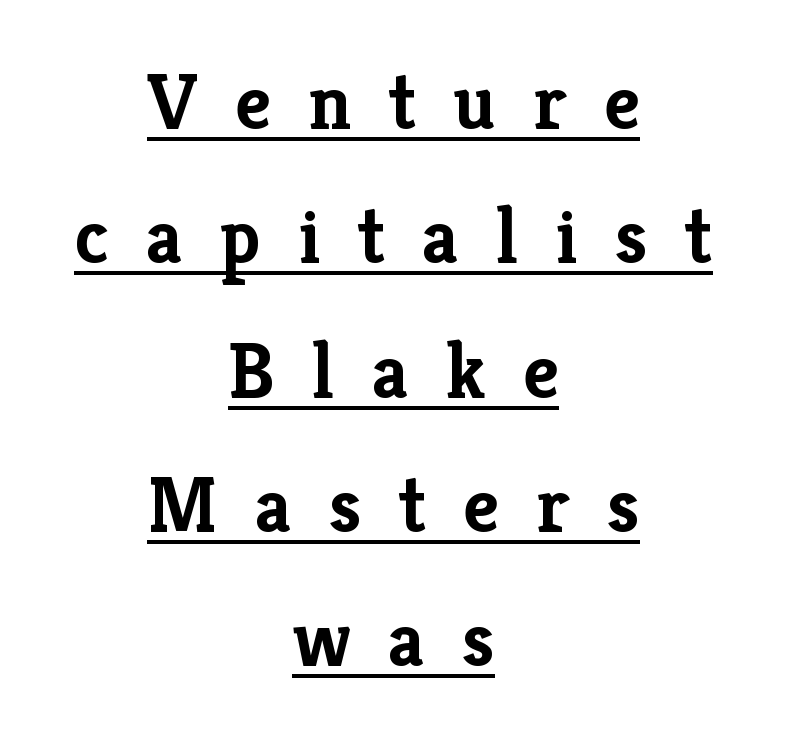
Q: Is the text bold? A: Yes.
Q: Is the text italic (slanted)? A: No, it is upright.
Q: Is the typeface a serif or a sans-serif typeface? A: Serif.
Q: Is the text underlined? A: Yes.
Q: How is the paragraph aligned? A: Centered.
Q: Is the spacing between letters normal or unusually wide? A: Unusually wide.
Q: Is the spacing between lines tight, normal or loose? A: Normal.
Q: Width (condensed, normal, or wide)? A: Normal.
Q: Stroke contrast? A: Low.
Q: x-height? A: Medium.
Q: Monospaced? A: No.
